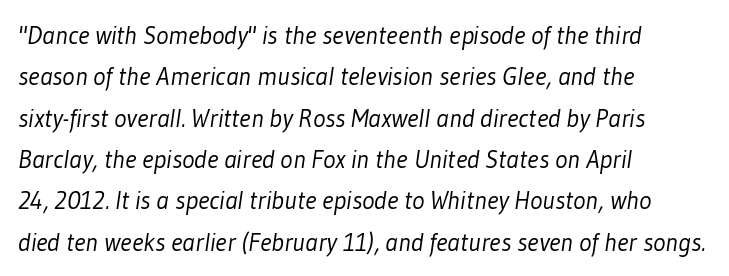
The image shows 26 px text type; set left-aligned, normal line spacing (1.59x), normal letter spacing, not underlined.
